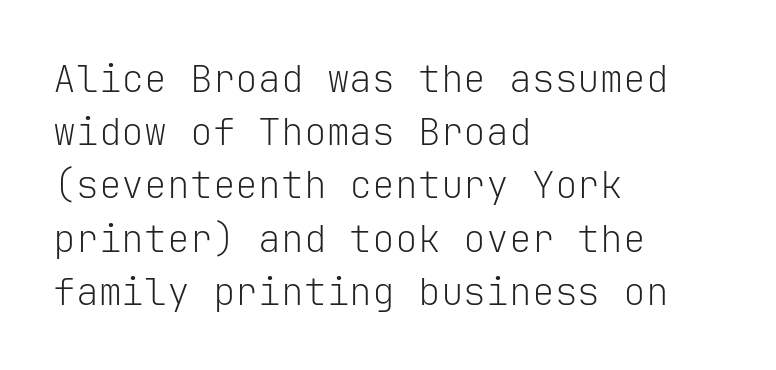
The passage shown is typeset with a sans-serif family. The axis of the letterforms is exactly vertical. Bare-footed words on every line. A classic flush-left, rag-right setting is used for this passage. This reads as an unemphasized weight, regular at the heaviest.
